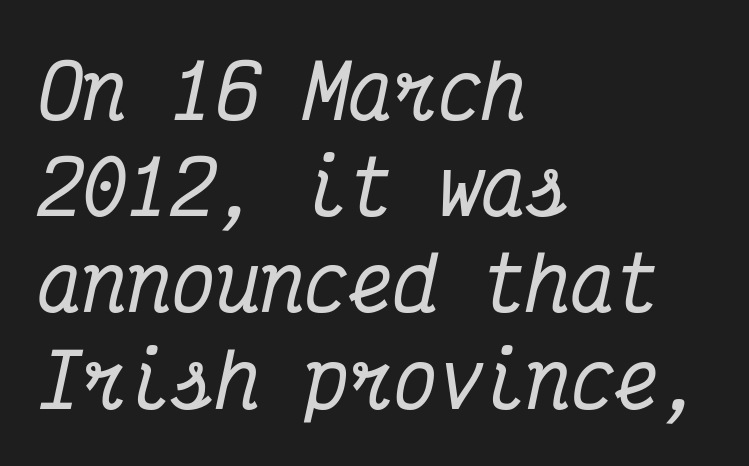
The image shows 74 px condensed serif type, italic (leaning right), monospaced; set left-aligned, normal line spacing (1.3x), normal letter spacing, not underlined; medium stroke contrast and a medium x-height.
